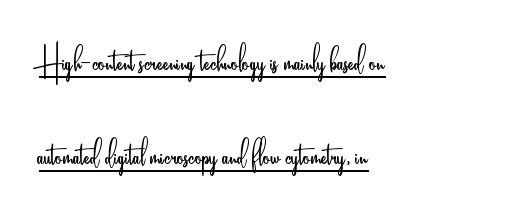
Notice the wide empty band between every row — that's loose leading. The words here are underlined. These glyphs show unthickened strokes, regular width or finer. Compared with typical body copy, the letter spacing here is the same. Do the characters align in a grid? No, the font is proportional.
